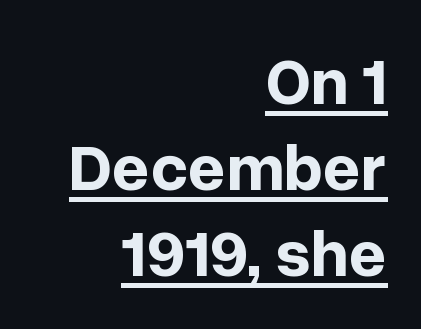
Q: Is the text bold? A: Yes.
Q: Is the text italic (slanted)? A: No, it is upright.
Q: Is the typeface a serif or a sans-serif typeface? A: Sans-serif.
Q: Is the text underlined? A: Yes.
Q: How is the paragraph aligned? A: Right-aligned.
Q: Is the spacing between letters normal or unusually wide? A: Normal.
Q: Is the spacing between lines tight, normal or loose? A: Normal.
Q: Width (condensed, normal, or wide)? A: Normal.
Q: Stroke contrast? A: Low.
Q: x-height? A: Medium.
Q: Monospaced? A: No.
